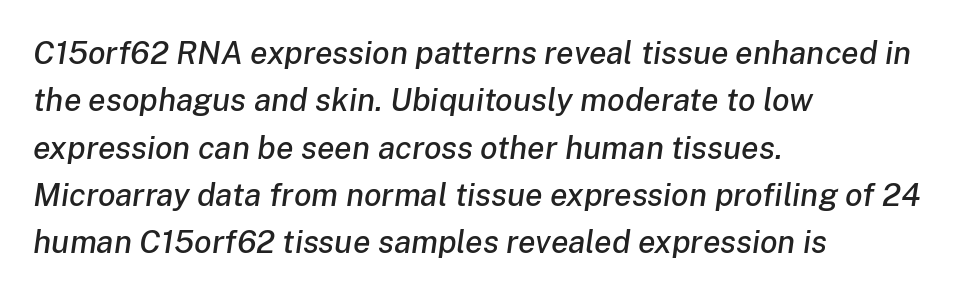
Q: Is the text italic (slanted)? A: Yes, it leans right by about 8 degrees.
Q: Is the text underlined? A: No.
Q: How is the paragraph aligned? A: Left-aligned.
Q: Is the spacing between letters normal or unusually wide? A: Normal.
Q: Is the spacing between lines tight, normal or loose? A: Normal.
Q: Width (condensed, normal, or wide)? A: Normal.
Q: Stroke contrast? A: Low.
Q: x-height? A: Medium.
Q: Monospaced? A: No.
